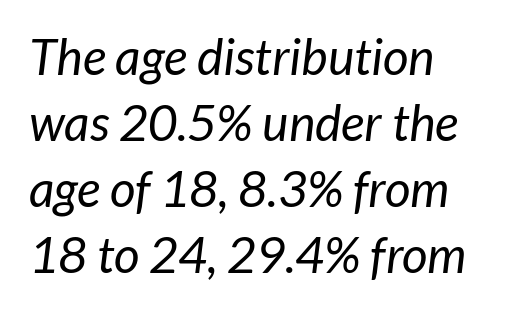
Any mark beneath the type? The region is blank. Here the glyphs are tracked normally, forming tight word shapes. The text block is weighted toward the left margin, trailing off unevenly rightward. Character widths vary here, with narrow letters taking less room than wide ones. The glyphs in this specimen are sans serif. Weight class: somewhere from thin through regular.
